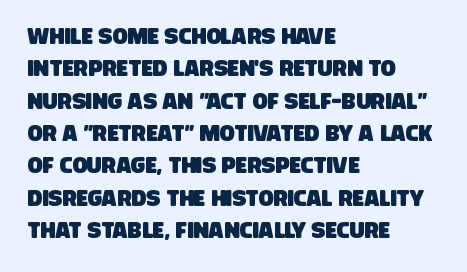
The image shows 22 px text type; set left-aligned, normal line spacing (1.47x), normal letter spacing, not underlined.
